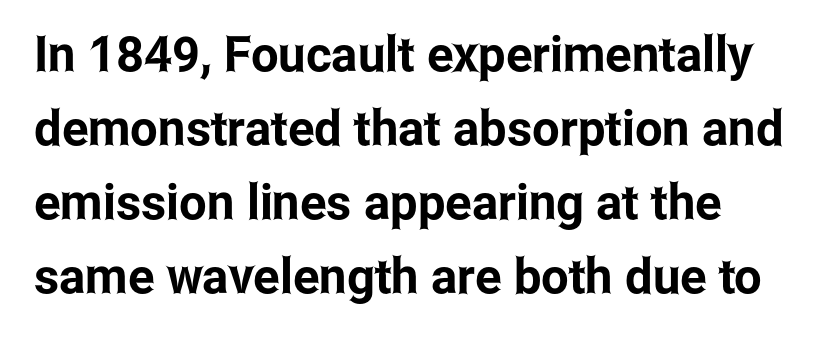
{"serif": "no", "italic": "no", "width": "condensed", "stroke_contrast": "low", "x_height": "medium", "monospaced": "no", "underline": "no", "line_spacing": "normal", "line_spacing_ratio": 1.51, "letter_spacing": "normal", "letter_spacing_em": 0.0, "glyph_px": 49}
